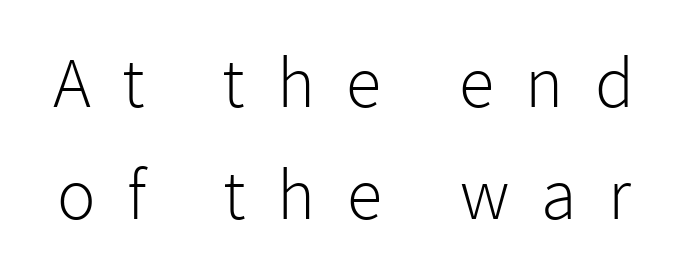
The tracking reads as deliberately expanded to a designer's eye. Looks like regular typesetting: each glyph gets only the width it needs. Bold? No — there's no thickening of the strokes. Italic: no, the glyphs are upright roman.
